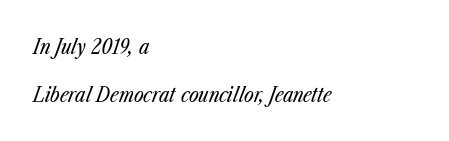
{"italic": "yes", "lean": "right", "slant_degrees": 23, "bold": "no", "underline": "no", "align": "left", "line_spacing": "loose", "line_spacing_ratio": 2.27, "letter_spacing": "normal", "letter_spacing_em": 0.0, "glyph_px": 21}
